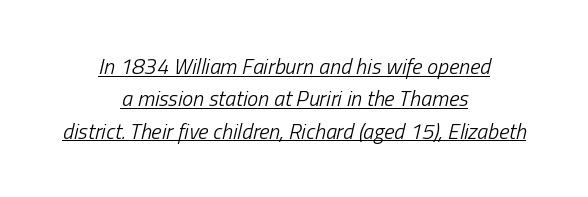
Leading: standard. Standard letterfit; no display-style spreading of the glyphs. The text carries the slant typical of an italic or oblique font. Centered paragraph, ragged on both sides. What decoration does the sample have? An underline. Nothing heavy about these letters — not bold at all.
